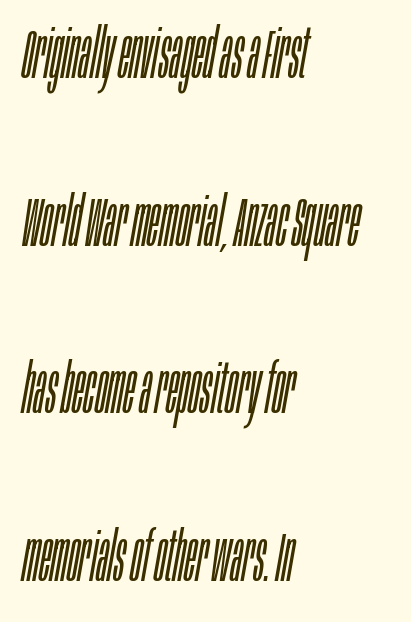
Q: Is the text bold? A: No.
Q: Is the text italic (slanted)? A: Yes, it leans right by about 10 degrees.
Q: Is the text underlined? A: No.
Q: How is the paragraph aligned? A: Left-aligned.
Q: Is the spacing between letters normal or unusually wide? A: Normal.
Q: Is the spacing between lines tight, normal or loose? A: Loose.
Q: Width (condensed, normal, or wide)? A: Condensed.
Q: Stroke contrast? A: Low.
Q: x-height? A: Large.
Q: Monospaced? A: No.
